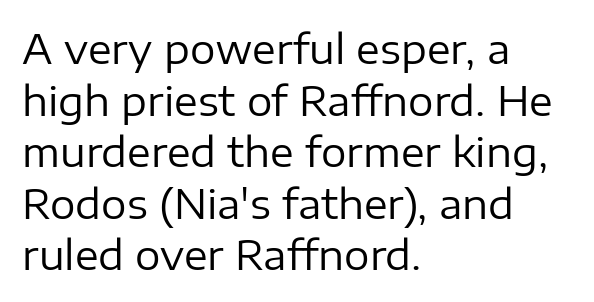
Q: Is the text bold? A: No.
Q: Is the text italic (slanted)? A: No, it is upright.
Q: Is the typeface a serif or a sans-serif typeface? A: Sans-serif.
Q: Is the text underlined? A: No.
Q: How is the paragraph aligned? A: Left-aligned.
Q: Is the spacing between letters normal or unusually wide? A: Normal.
Q: Is the spacing between lines tight, normal or loose? A: Normal.
Q: Width (condensed, normal, or wide)? A: Normal.
Q: Stroke contrast? A: Low.
Q: x-height? A: Medium.
Q: Monospaced? A: No.
